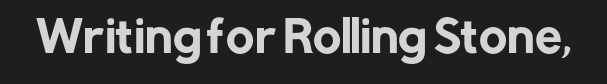
{"serif": "no", "italic": "no", "width": "normal", "stroke_contrast": "low", "x_height": "medium", "monospaced": "no", "underline": "no", "letter_spacing": "normal", "letter_spacing_em": 0.0, "glyph_px": 43}
